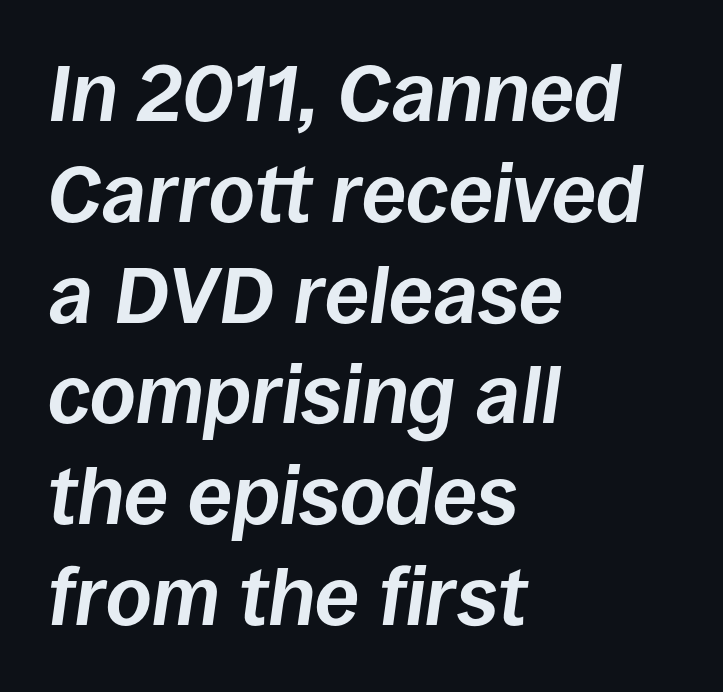
Q: Is the text bold? A: Yes.
Q: Is the text italic (slanted)? A: Yes, it leans right by about 8 degrees.
Q: Is the text underlined? A: No.
Q: How is the paragraph aligned? A: Left-aligned.
Q: Is the spacing between letters normal or unusually wide? A: Normal.
Q: Is the spacing between lines tight, normal or loose? A: Normal.
Q: Width (condensed, normal, or wide)? A: Normal.
Q: Stroke contrast? A: Low.
Q: x-height? A: Large.
Q: Monospaced? A: No.
